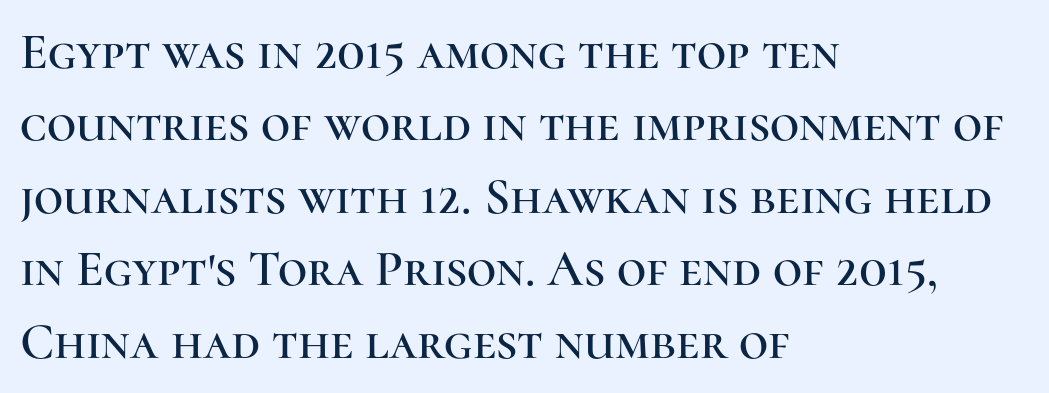
The image shows 51 px serif type, upright; set left-aligned, normal line spacing (1.42x), normal letter spacing, not underlined; high stroke contrast and a medium x-height.
